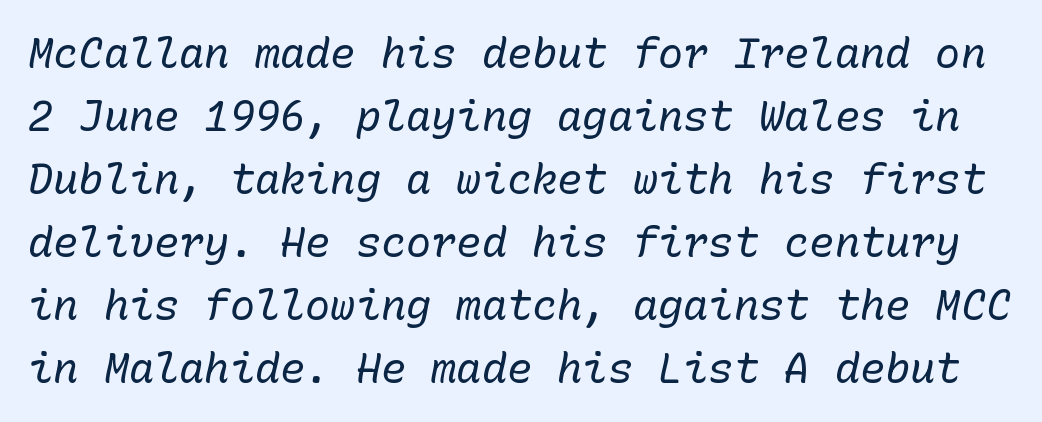
{"italic": "yes", "lean": "right", "slant_degrees": 10, "bold": "no", "weight": "regular", "width": "normal", "stroke_contrast": "low", "x_height": "medium", "monospaced": "yes", "underline": "no", "line_spacing": "normal", "line_spacing_ratio": 1.5, "letter_spacing": "normal", "letter_spacing_em": 0.0, "glyph_px": 42}
